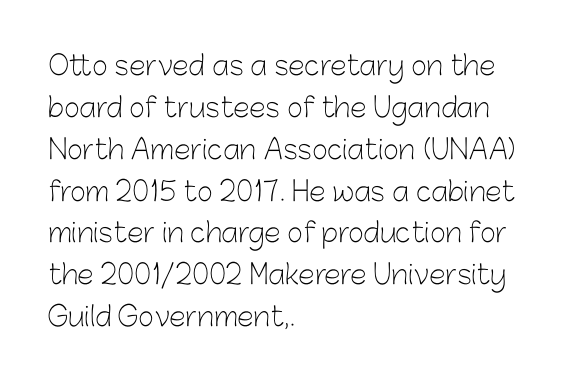
Q: Is the text bold? A: No.
Q: Is the text italic (slanted)? A: No, it is upright.
Q: Is the text underlined? A: No.
Q: How is the paragraph aligned? A: Left-aligned.
Q: Is the spacing between letters normal or unusually wide? A: Normal.
Q: Is the spacing between lines tight, normal or loose? A: Normal.
